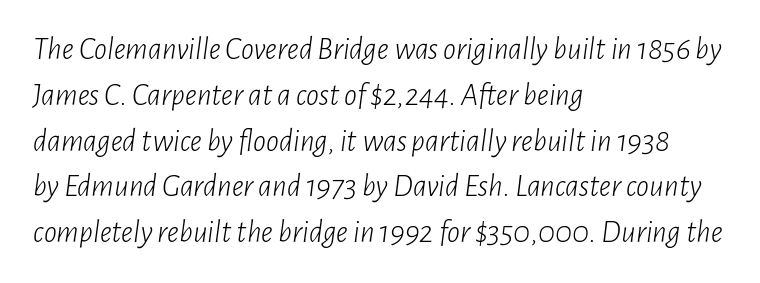
Q: Is the text bold? A: No.
Q: Is the text italic (slanted)? A: Yes, it leans right by about 7 degrees.
Q: Is the text underlined? A: No.
Q: How is the paragraph aligned? A: Left-aligned.
Q: Is the spacing between letters normal or unusually wide? A: Normal.
Q: Is the spacing between lines tight, normal or loose? A: Normal.
Q: Width (condensed, normal, or wide)? A: Condensed.
Q: Stroke contrast? A: Low.
Q: x-height? A: Medium.
Q: Monospaced? A: No.
